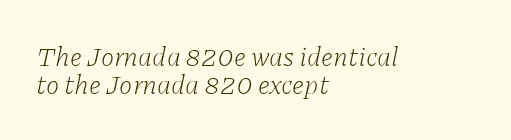
Q: Is the text bold? A: No.
Q: Is the text italic (slanted)? A: Yes, it leans right by about 11 degrees.
Q: Is the text underlined? A: No.
Q: How is the paragraph aligned? A: Left-aligned.
Q: Is the spacing between letters normal or unusually wide? A: Normal.
Q: Is the spacing between lines tight, normal or loose? A: Tight.
